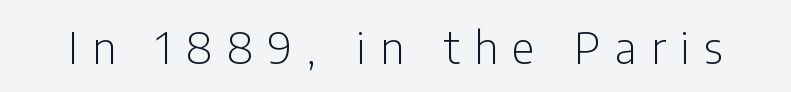
The rendering inserts visible extra space after every character. The letters stand straight up with perfectly vertical stems. The passage shown is typed in a proportional face where columns would drift. Each row of text sits above clean, open space.
